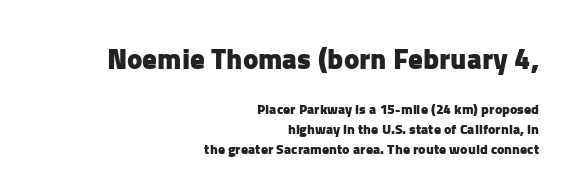
Q: Is the text bold? A: Yes.
Q: Is the text italic (slanted)? A: No, it is upright.
Q: Is the typeface a serif or a sans-serif typeface? A: Sans-serif.
Q: Is the text underlined? A: No.
Q: How is the paragraph aligned? A: Right-aligned.
Q: Is the spacing between letters normal or unusually wide? A: Normal.
Q: Is the spacing between lines tight, normal or loose? A: Normal.
Q: Which block of text is set in a larger size, the first (top) or the second (bottom)? A: The first (top) one.
Q: Width (condensed, normal, or wide)? A: Normal.
Q: Stroke contrast? A: Low.
Q: x-height? A: Medium.
Q: Monospaced? A: No.
